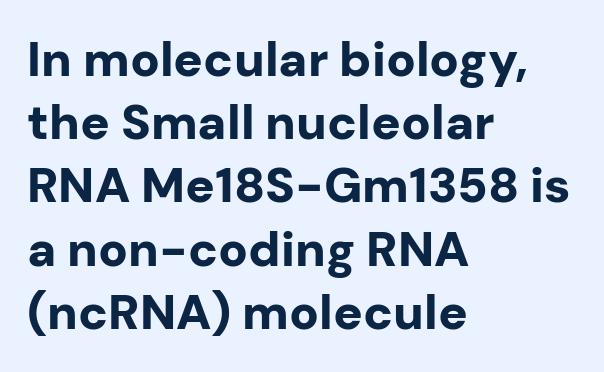
Plain, unruled lines of type. Is this a sans? Yes — the strokes have no serifs. Varying glyph widths throughout — classic text-font behaviour. Here the glyphs are tracked normally, forming tight word shapes. Alignment: flush left.
